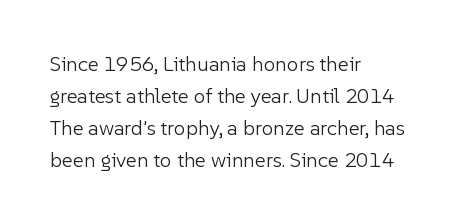
{"italic": "no", "bold": "no", "underline": "no", "align": "left", "line_spacing": "normal", "line_spacing_ratio": 1.52, "letter_spacing": "normal", "letter_spacing_em": 0.0, "glyph_px": 21}
